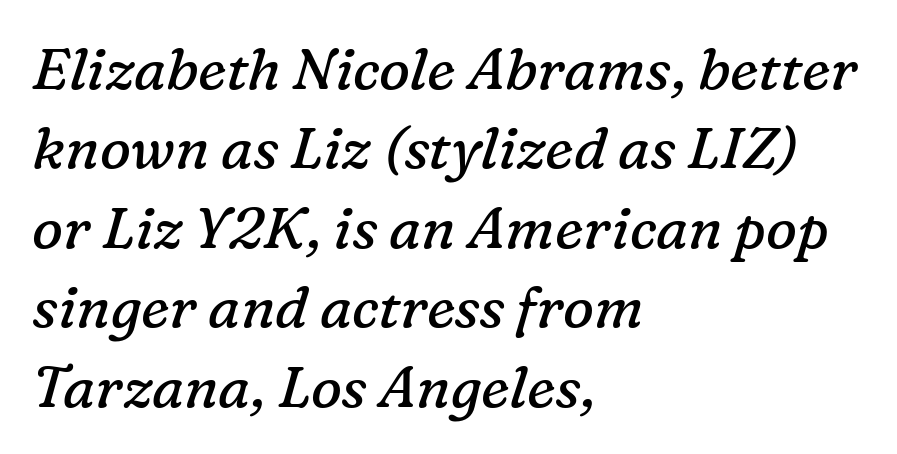
Vertical stems look standard width or narrower in stroke. The passage shown is not underscored anywhere. Check where the strokes stop: tiny serifs finish them off. Notice how the passage keeps a crisp vertical edge on the left only. Line spacing here is normal.
